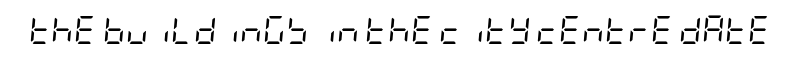
Q: Is the text bold? A: No.
Q: Is the text italic (slanted)? A: Yes, it leans right by about 5 degrees.
Q: Is the text underlined? A: No.
Q: Is the spacing between letters normal or unusually wide? A: Normal.
Q: Width (condensed, normal, or wide)? A: Condensed.
Q: Stroke contrast? A: Low.
Q: x-height? A: Large.
